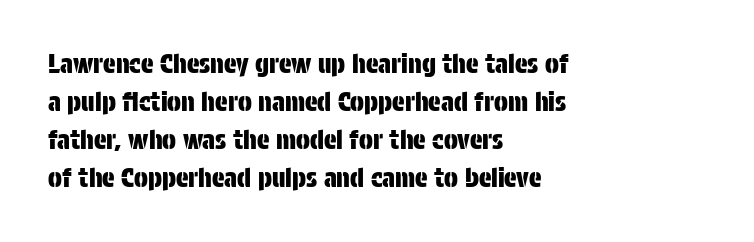
Q: Is the text italic (slanted)? A: No, it is upright.
Q: Is the text underlined? A: No.
Q: How is the paragraph aligned? A: Left-aligned.
Q: Is the spacing between letters normal or unusually wide? A: Normal.
Q: Is the spacing between lines tight, normal or loose? A: Normal.
